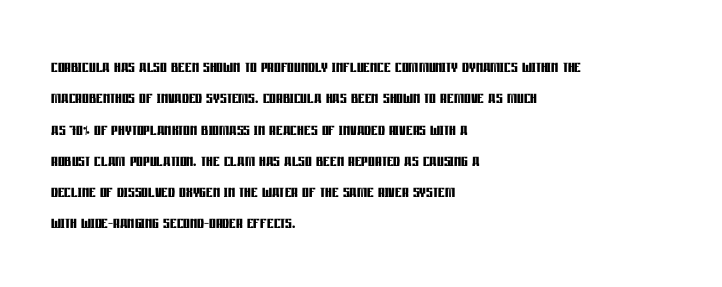
The image shows 21 px bold type, upright; set left-aligned, normal line spacing (1.49x), normal letter spacing, not underlined.
